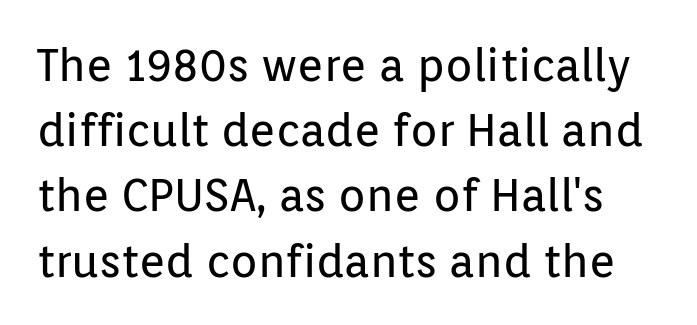
{"serif": "no", "italic": "no", "bold": "no", "weight": "regular", "width": "normal", "stroke_contrast": "low", "x_height": "medium", "monospaced": "no", "underline": "no", "line_spacing": "normal", "line_spacing_ratio": 1.45, "letter_spacing": "normal", "letter_spacing_em": 0.0, "glyph_px": 45}
